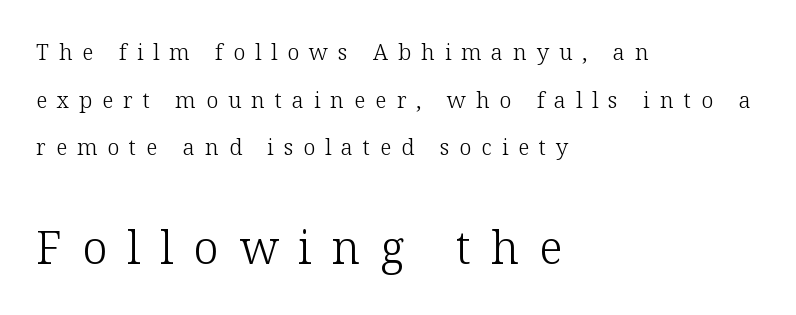
A typesetter would call this proportional, since set widths differ per character. Unlike italic type, these characters show no tilt at all. Layout note: lines flush left. Glance below the letters and you will spot only blank space.
